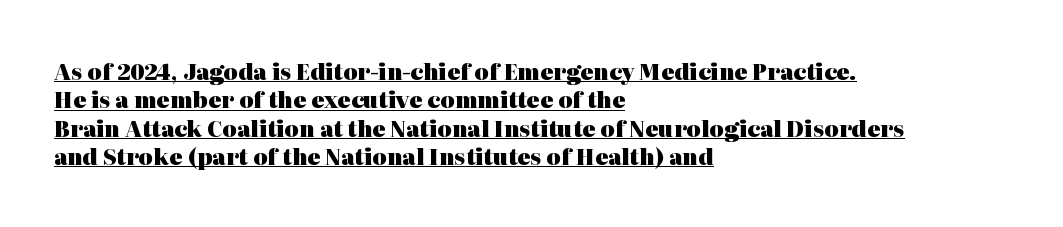
{"italic": "no", "bold": "yes", "underline": "yes", "align": "left", "line_spacing": "normal", "line_spacing_ratio": 1.29, "letter_spacing": "normal", "letter_spacing_em": 0.0, "glyph_px": 22}
